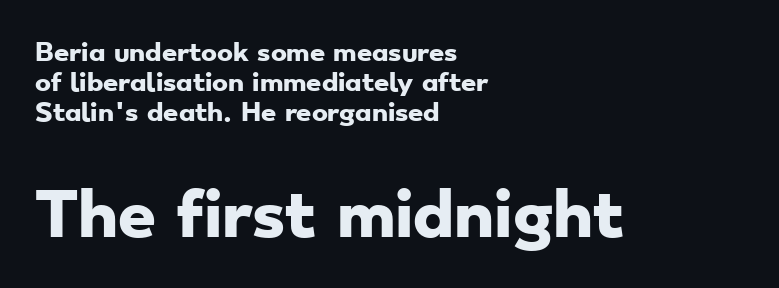
Q: Is the text bold? A: Yes.
Q: Is the typeface a serif or a sans-serif typeface? A: Sans-serif.
Q: Is the text underlined? A: No.
Q: How is the paragraph aligned? A: Left-aligned.
Q: Is the spacing between letters normal or unusually wide? A: Normal.
Q: Which block of text is set in a larger size, the first (top) or the second (bottom)? A: The second (bottom) one.
Q: Width (condensed, normal, or wide)? A: Wide.
Q: Stroke contrast? A: Low.
Q: x-height? A: Small.
Q: Monospaced? A: No.
